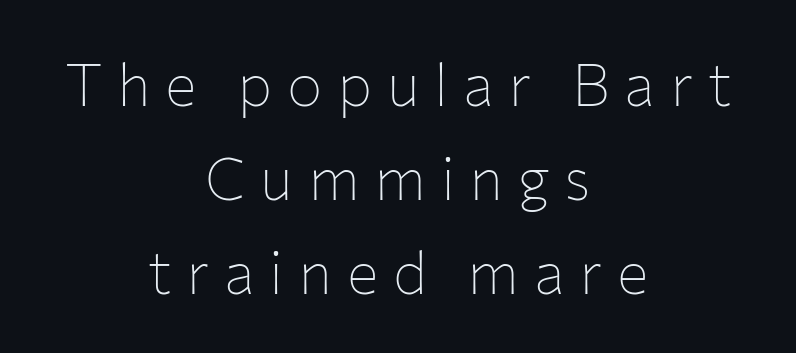
Q: Is the text bold? A: No.
Q: Is the text italic (slanted)? A: No, it is upright.
Q: Is the typeface a serif or a sans-serif typeface? A: Sans-serif.
Q: Is the text underlined? A: No.
Q: How is the paragraph aligned? A: Centered.
Q: Is the spacing between letters normal or unusually wide? A: Unusually wide.
Q: Is the spacing between lines tight, normal or loose? A: Normal.
Q: Width (condensed, normal, or wide)? A: Normal.
Q: Stroke contrast? A: Low.
Q: x-height? A: Medium.
Q: Monospaced? A: No.
